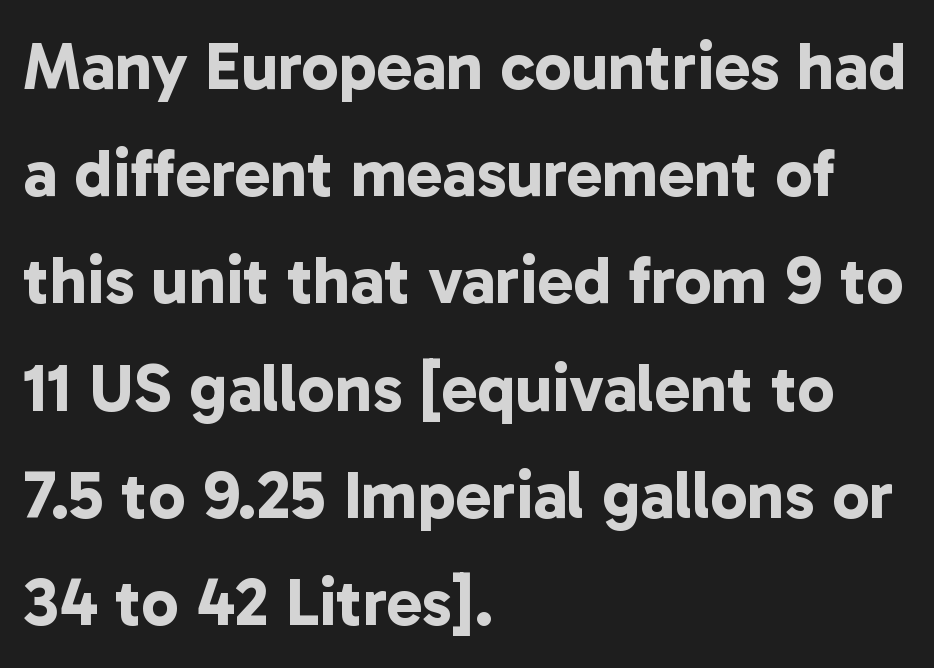
The image shows 67 px bold sans-serif type; set left-aligned, normal line spacing (1.6x), normal letter spacing, not underlined; low stroke contrast and a medium x-height.
